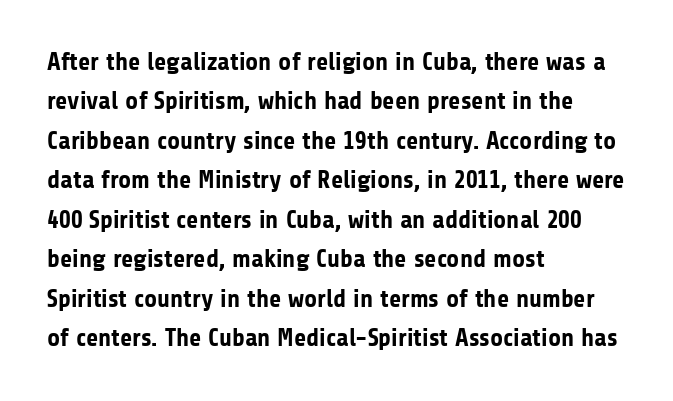
Q: Is the text bold? A: Yes.
Q: Is the text italic (slanted)? A: No, it is upright.
Q: Is the text underlined? A: No.
Q: How is the paragraph aligned? A: Left-aligned.
Q: Is the spacing between letters normal or unusually wide? A: Normal.
Q: Is the spacing between lines tight, normal or loose? A: Normal.
